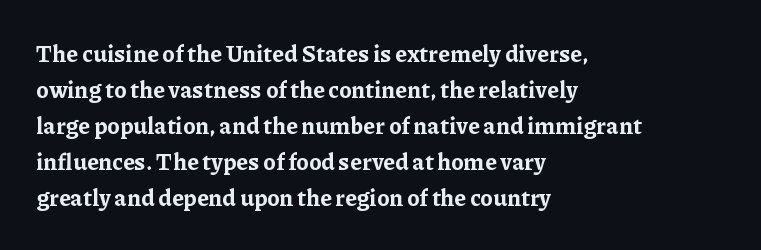
The image shows 23 px bold type, upright; set left-aligned, normal line spacing (1.56x), normal letter spacing, not underlined.
